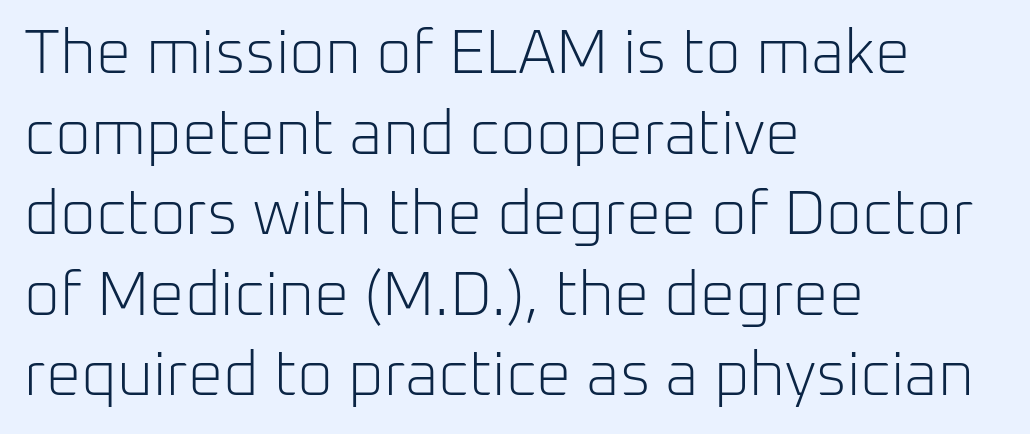
Is this a fixed-width face? No — the glyphs have proportional, varying widths. The rows are spaced the way most documents space them. The rag falls on the right side of this text block. The letterforms sit at book weight or below.
